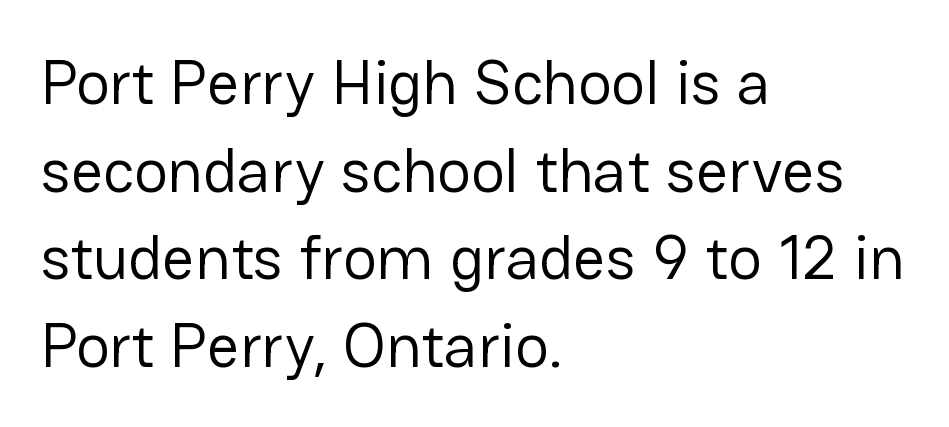
Does the leading feel generous? No, just average. Descenders hang freely into open space. The typography opts for an upright posture over an oblique one. One-word summary of the alignment: left. Character widths vary here, with narrow letters taking less room than wide ones. Words appear dense and cohesive because spacing is normal.
